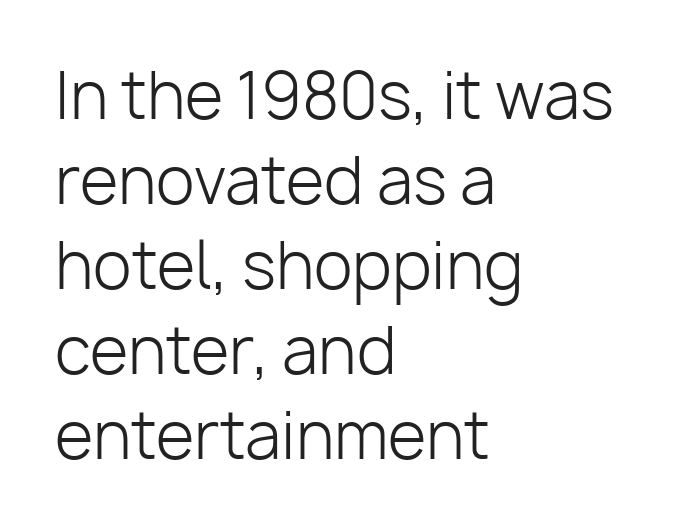
Descenders are the only things crossing below the line. Interline gaps are of average width in this sample. If you drew a ruler down the left edge, every line would touch it. The font family rendered here belongs to the sans-serif group.
